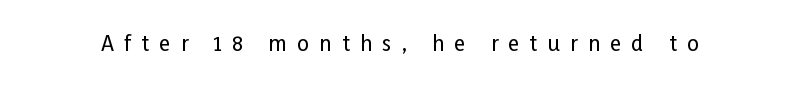
{"italic": "no", "underline": "no", "letter_spacing": "wide", "letter_spacing_em": 0.49, "glyph_px": 21}
